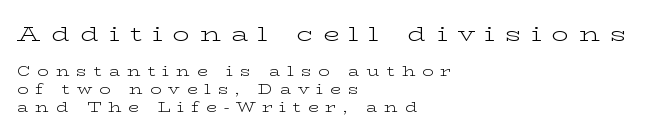
The image shows 21 px text type, upright; set left-aligned, normal line spacing (1.27x), unusually wide letter spacing (+0.49 em), not underlined; the first (top) block is 1.5x larger.
